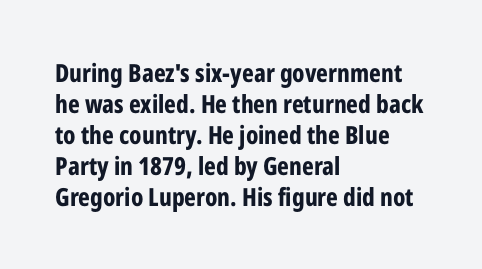
The image shows 25 px bold type, upright; set left-aligned, line spacing 1.24x, normal letter spacing, not underlined.
